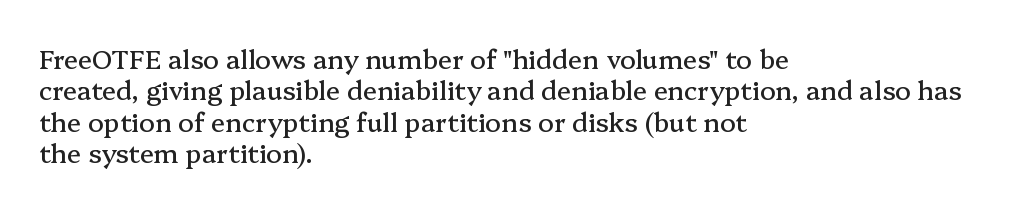
Q: Is the text italic (slanted)? A: No, it is upright.
Q: Is the text underlined? A: No.
Q: How is the paragraph aligned? A: Left-aligned.
Q: Is the spacing between letters normal or unusually wide? A: Normal.
